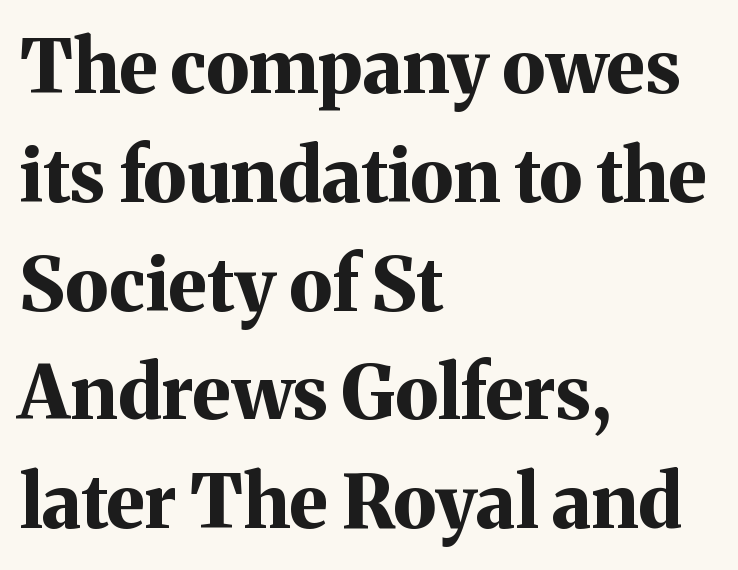
Character widths vary here, with narrow letters taking less room than wide ones. In terms of leading, this rendering sits right in the middle. The zone under the glyphs is completely vacant. Glyph-to-glyph distance matches everyday printed text.
